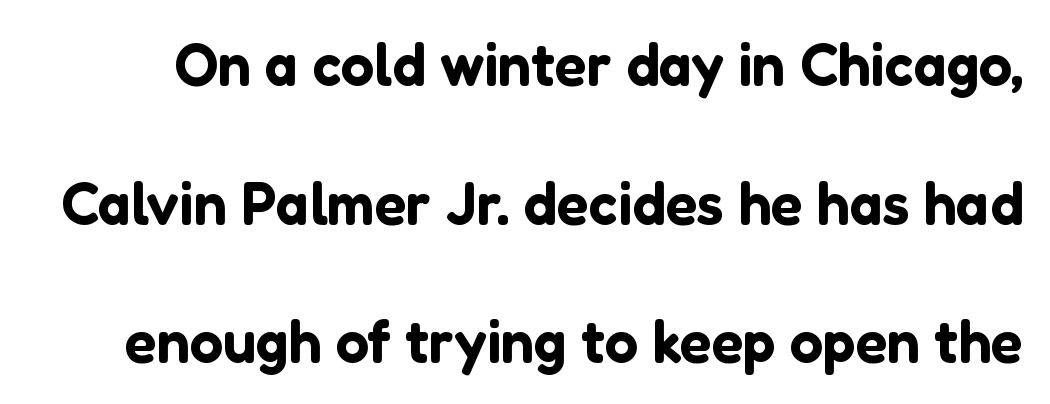
The rendering uses natural spacing where letterforms have individual widths. The tracking reads as untouched default to a designer's eye. Leading: increased. The rendering shows plain stroke endings on the letterforms — a sans-serif design. Underline: absent. No italicization has been applied; the sample stays upright.
